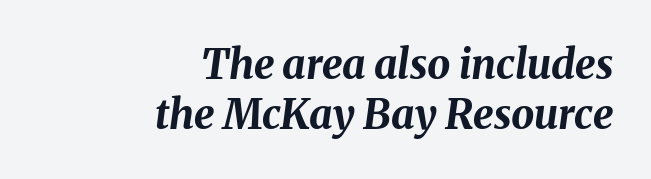
The image shows 41 px bold type, italic (leaning right); set right-aligned, line spacing 1.21x, normal letter spacing, not underlined; medium stroke contrast and a medium x-height.
